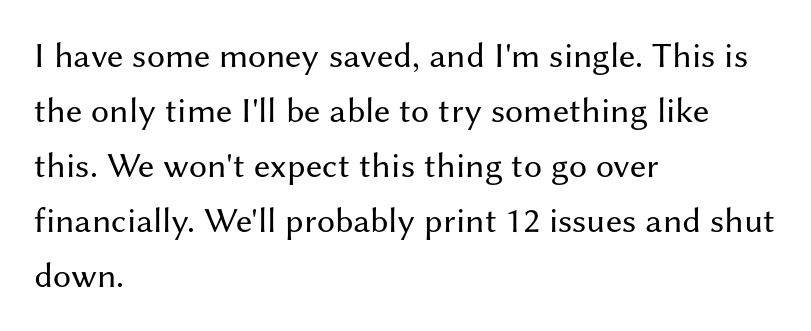
Visually the block forms a straight wall on the left and a jagged coastline on the right. The tracking reads as untouched default to a designer's eye. Check the space under the baseline: it is left empty. The weight tops out at a normal text grade. Here the designer chose a conventional face with non-uniform glyph widths. Font category for this specimen: sans-serif.
